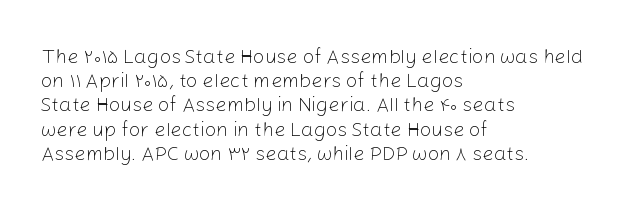
Tall strokes in this sample are plumb rather than angled. Decoration check: the copy has no underline. Words appear dense and cohesive because spacing is normal. The typesetter chose a ragged-right arrangement here.
